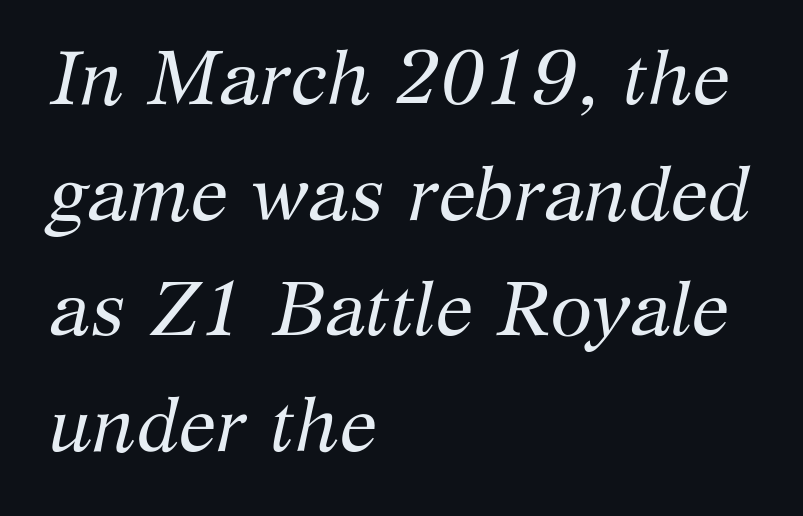
The image shows 76 px regular-weight serif type, italic (leaning right); set left-aligned, normal line spacing (1.52x), normal letter spacing, not underlined; medium stroke contrast and a medium x-height.
